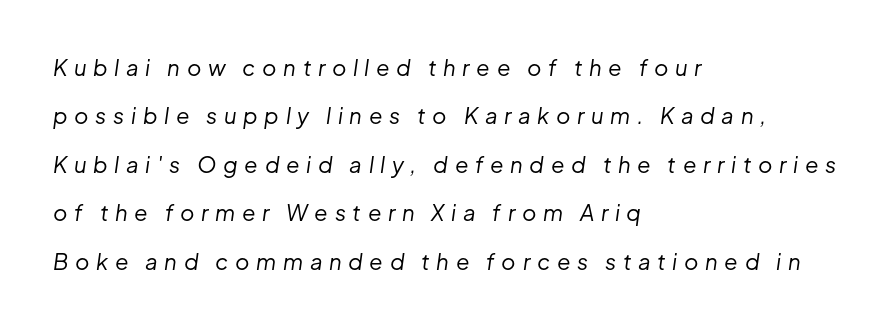
Q: Is the text bold? A: No.
Q: Is the text italic (slanted)? A: Yes, it leans right by about 8 degrees.
Q: Is the text underlined? A: No.
Q: How is the paragraph aligned? A: Left-aligned.
Q: Is the spacing between letters normal or unusually wide? A: Unusually wide.
Q: Is the spacing between lines tight, normal or loose? A: Loose.
